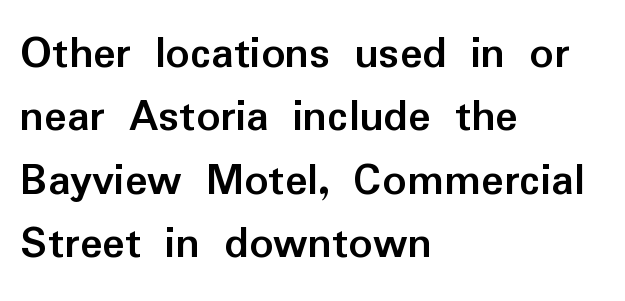
Q: Is the text bold? A: Yes.
Q: Is the text italic (slanted)? A: No, it is upright.
Q: Is the typeface a serif or a sans-serif typeface? A: Sans-serif.
Q: Is the text underlined? A: No.
Q: How is the paragraph aligned? A: Left-aligned.
Q: Is the spacing between letters normal or unusually wide? A: Normal.
Q: Is the spacing between lines tight, normal or loose? A: Normal.
Q: Width (condensed, normal, or wide)? A: Normal.
Q: Stroke contrast? A: Low.
Q: x-height? A: Medium.
Q: Monospaced? A: No.
